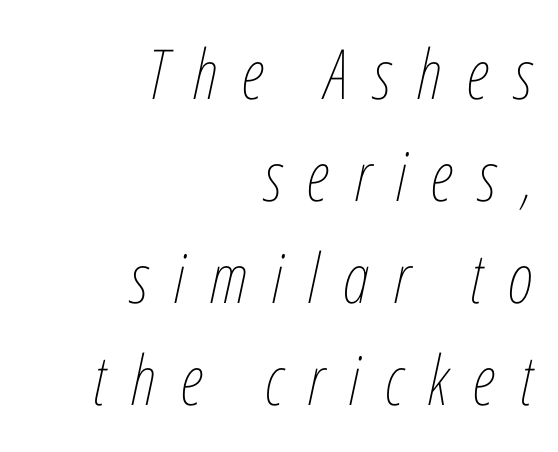
The image shows 69 px thin, condensed type, italic (leaning right); set right-aligned, normal line spacing (1.48x), unusually wide letter spacing (+0.36 em), not underlined; low stroke contrast and a medium x-height.
